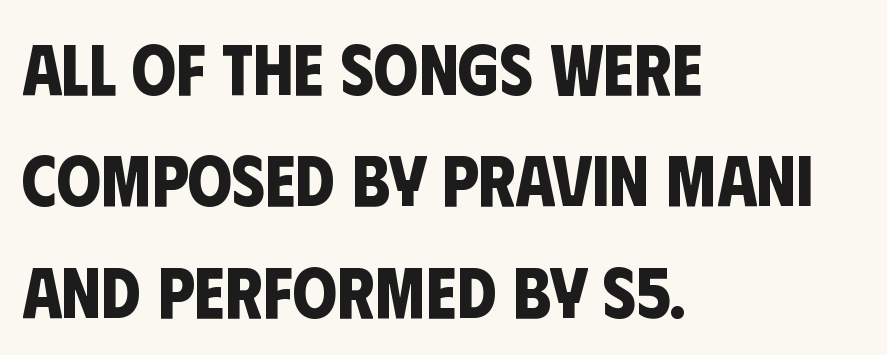
Q: Is the text bold? A: Yes.
Q: Is the typeface a serif or a sans-serif typeface? A: Sans-serif.
Q: Is the text underlined? A: No.
Q: How is the paragraph aligned? A: Left-aligned.
Q: Is the spacing between letters normal or unusually wide? A: Normal.
Q: Is the spacing between lines tight, normal or loose? A: Normal.
Q: Width (condensed, normal, or wide)? A: Condensed.
Q: Stroke contrast? A: Low.
Q: x-height? A: Large.
Q: Monospaced? A: No.
